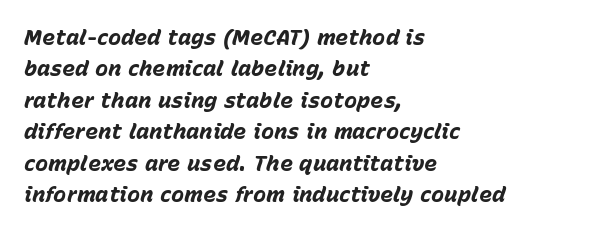
Q: Is the text bold? A: Yes.
Q: Is the text italic (slanted)? A: Yes, it leans right by about 15 degrees.
Q: Is the text underlined? A: No.
Q: How is the paragraph aligned? A: Left-aligned.
Q: Is the spacing between letters normal or unusually wide? A: Normal.
Q: Is the spacing between lines tight, normal or loose? A: Normal.
